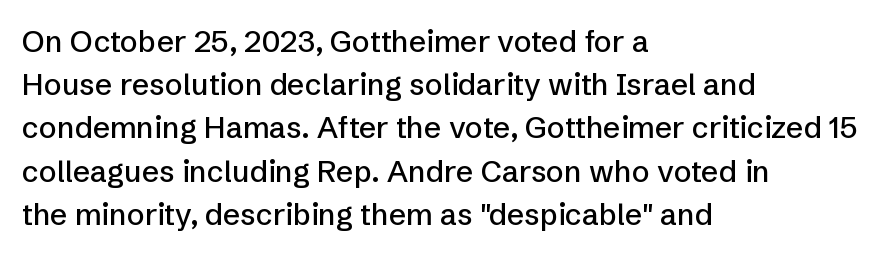
{"serif": "no", "italic": "no", "width": "normal", "stroke_contrast": "low", "x_height": "medium", "monospaced": "no", "underline": "no", "align": "left", "line_spacing": "normal", "line_spacing_ratio": 1.44, "letter_spacing": "normal", "letter_spacing_em": 0.0, "glyph_px": 30}
